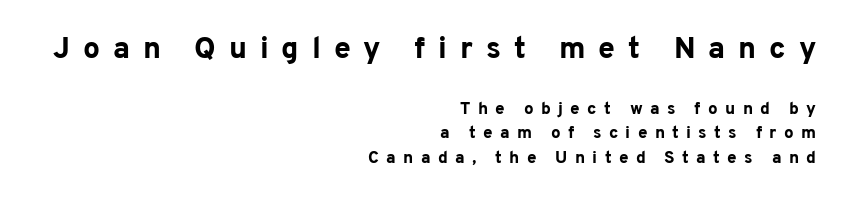
Q: Is the text bold? A: Yes.
Q: Is the text italic (slanted)? A: No, it is upright.
Q: Is the typeface a serif or a sans-serif typeface? A: Sans-serif.
Q: Is the text underlined? A: No.
Q: How is the paragraph aligned? A: Right-aligned.
Q: Is the spacing between letters normal or unusually wide? A: Unusually wide.
Q: Is the spacing between lines tight, normal or loose? A: Normal.
Q: Which block of text is set in a larger size, the first (top) or the second (bottom)? A: The first (top) one.
Q: Width (condensed, normal, or wide)? A: Normal.
Q: Stroke contrast? A: Low.
Q: x-height? A: Medium.
Q: Monospaced? A: No.
